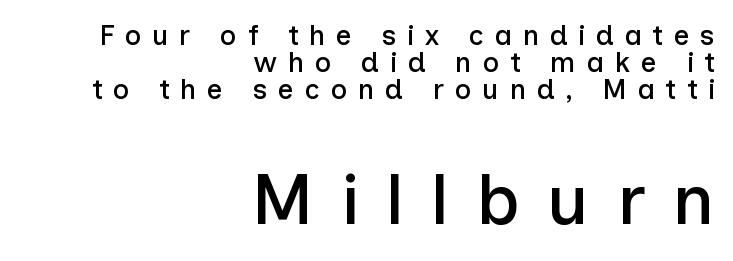
This is sans-serif lettering, the kind often seen on screens and signage. Clear beneath every line of the passage. You can tell it's not italic because the verticals are truly vertical. This sample has the flowing, uneven cadence of proportional lettering. Is there much room between lines? No — they nearly touch. Look at the tracking — it's clearly loosened, letters drifting apart.
